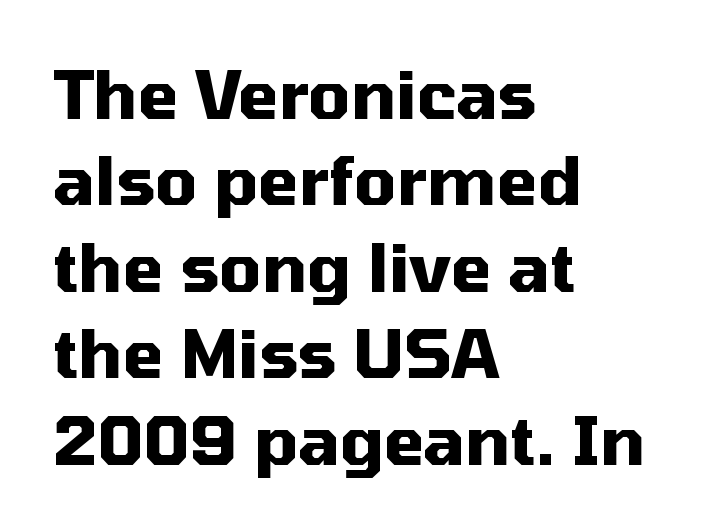
The image shows 66 px heavy sans-serif type, upright; set left-aligned, normal line spacing (1.31x), normal letter spacing, not underlined; medium stroke contrast and a medium x-height.
